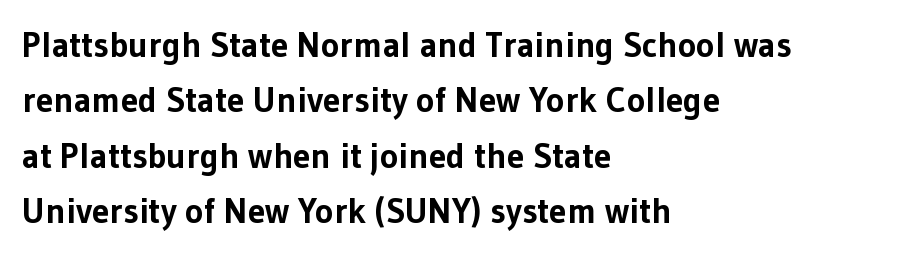
Q: Is the text bold? A: Yes.
Q: Is the text italic (slanted)? A: No, it is upright.
Q: Is the typeface a serif or a sans-serif typeface? A: Sans-serif.
Q: Is the text underlined? A: No.
Q: How is the paragraph aligned? A: Left-aligned.
Q: Is the spacing between letters normal or unusually wide? A: Normal.
Q: Is the spacing between lines tight, normal or loose? A: Normal.
Q: Width (condensed, normal, or wide)? A: Normal.
Q: Stroke contrast? A: Low.
Q: x-height? A: Medium.
Q: Monospaced? A: No.
